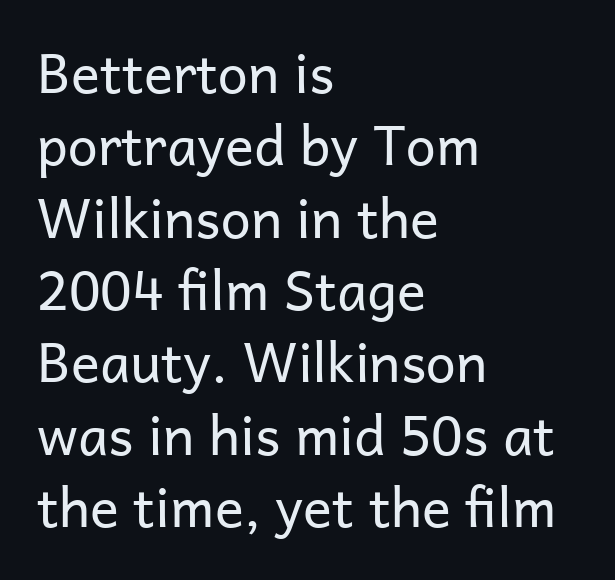
{"serif": "no", "italic": "no", "bold": "no", "weight": "regular", "width": "normal", "stroke_contrast": "low", "x_height": "medium", "monospaced": "no", "underline": "no", "align": "left", "line_spacing": "normal", "line_spacing_ratio": 1.34, "letter_spacing": "normal", "letter_spacing_em": 0.0, "glyph_px": 54}
